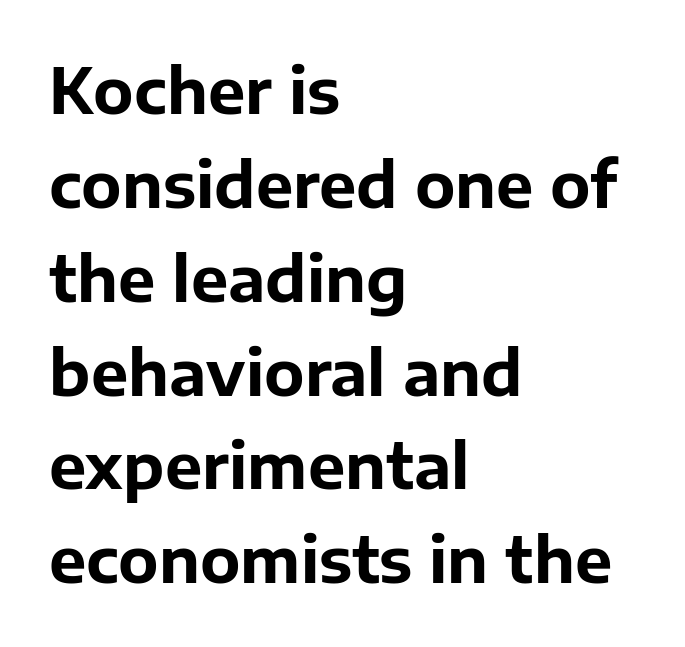
These lines are rendered in a variable-pitch font. Reading down the column, the eye jumps a familiar distance to each next line. The strokes are fattened all the way to bold. Does the lettering tilt? It doesn't — this is upright.
